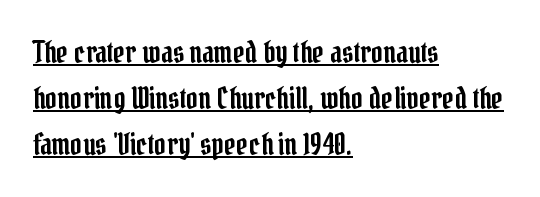
These lines are rendered in a variable-pitch font. Is there an underline? Yes — a line sits under the letters. Serifs: yes, visible at the terminals of the letterforms. A roman cut, with each character standing at attention. The lines are quadded left. The rendering keeps characters at their native spacing.
